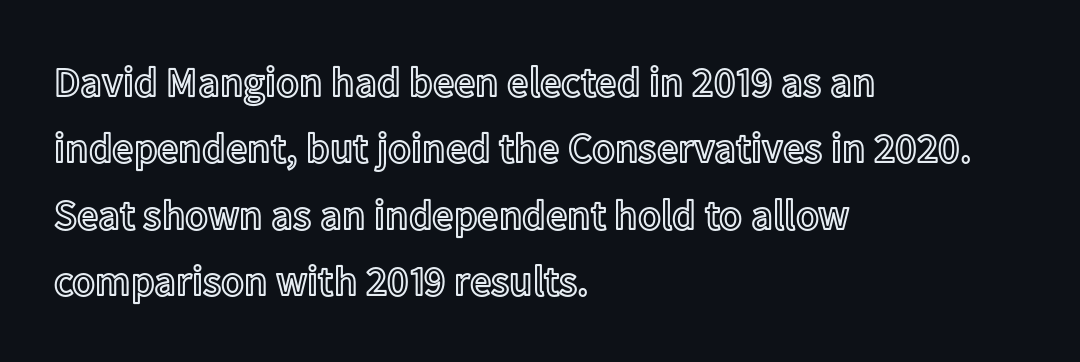
{"italic": "no", "width": "normal", "x_height": "medium", "monospaced": "no", "underline": "no", "align": "left", "line_spacing": "normal", "line_spacing_ratio": 1.58, "letter_spacing": "normal", "letter_spacing_em": 0.0, "glyph_px": 42}
